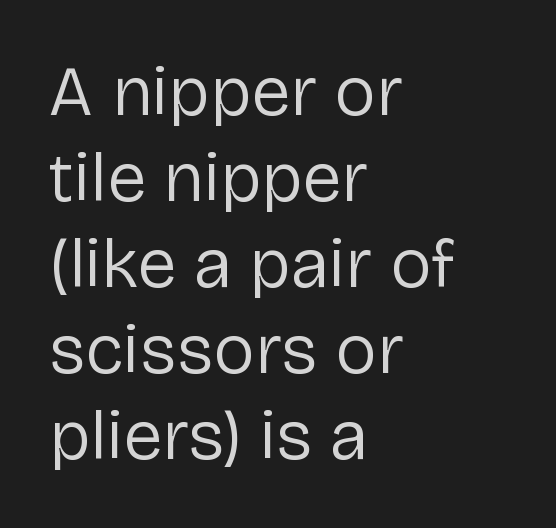
Each letter keeps its own natural width here, so spacing adapts to shape. No italicization has been applied; the sample stays upright. The glyphs in this specimen are sans serif. Unmarked baselines from the first word to the last. Visually the block forms a straight wall on the left and a jagged coastline on the right.
